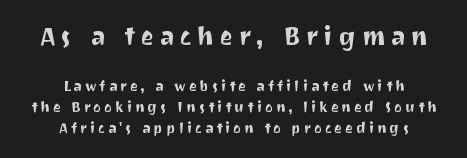
Q: Is the text italic (slanted)? A: No, it is upright.
Q: Is the text underlined? A: No.
Q: How is the paragraph aligned? A: Centered.
Q: Is the spacing between letters normal or unusually wide? A: Unusually wide.
Q: Is the spacing between lines tight, normal or loose? A: Normal.
Q: Which block of text is set in a larger size, the first (top) or the second (bottom)? A: The first (top) one.
